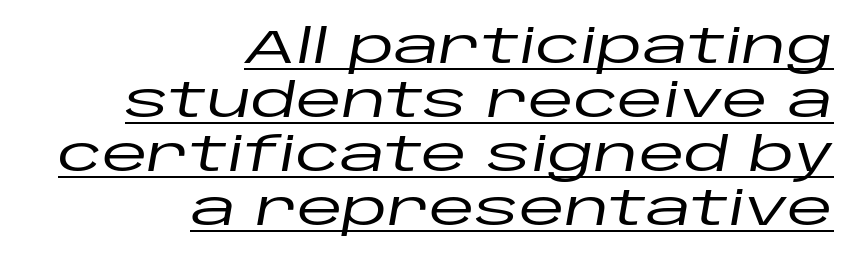
The typesetter chose a ragged-left arrangement here. The text carries the slant typical of an italic or oblique font. Nothing unusual about the tracking: characters are spaced as the font intends. A typesetter would call this proportional, since set widths differ per character. The block of text is dense from top to bottom, with scant space between rows.
